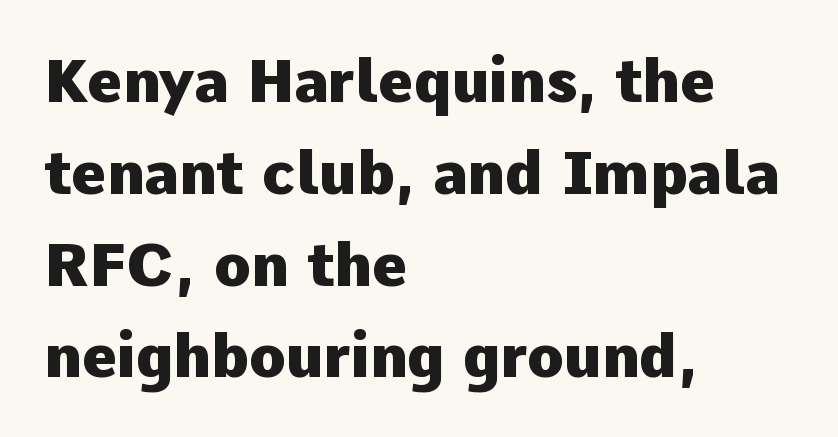
{"serif": "no", "italic": "no", "bold": "yes", "weight": "heavy", "width": "normal", "stroke_contrast": "low", "x_height": "medium", "monospaced": "no", "underline": "no", "align": "left", "line_spacing": "normal", "line_spacing_ratio": 1.53, "letter_spacing": "normal", "letter_spacing_em": 0.0, "glyph_px": 60}
